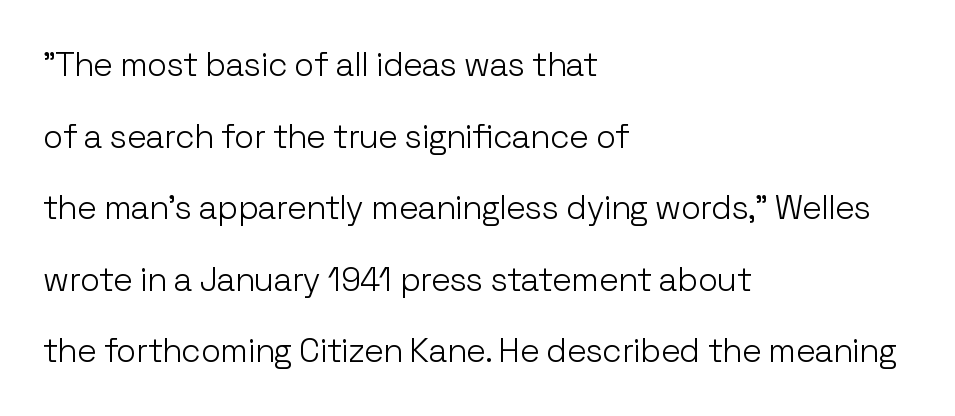
Italic: no, the glyphs are upright roman. Are there feet on the stems? There aren't — it's a sans. Note the varied advance widths — an 'i' is clearly narrower than an 'm'. These lines are set flush left with a ragged right edge.
